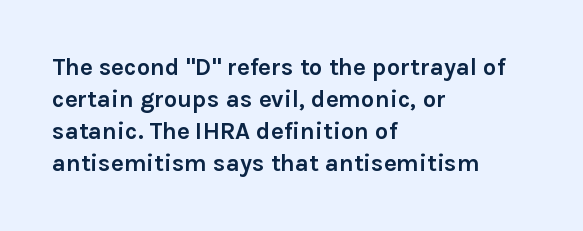
{"italic": "no", "bold": "yes", "underline": "no", "align": "left", "line_spacing": "normal", "line_spacing_ratio": 1.34, "letter_spacing": "normal", "letter_spacing_em": 0.0, "glyph_px": 24}
